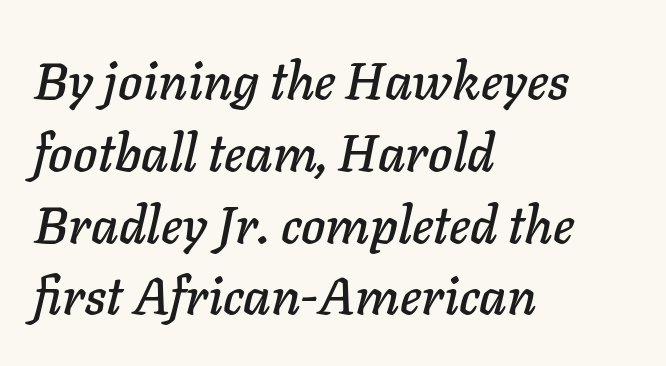
The image shows 52 px text type, italic (leaning right); set left-aligned, normal line spacing (1.38x), normal letter spacing, not underlined; low stroke contrast and a medium x-height.
